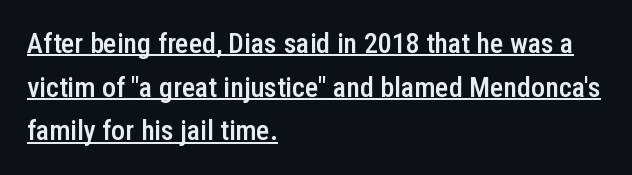
The image shows 28 px semibold, condensed sans-serif type, upright; set left-aligned, normal line spacing (1.56x), normal letter spacing, underlined; low stroke contrast and a medium x-height.
